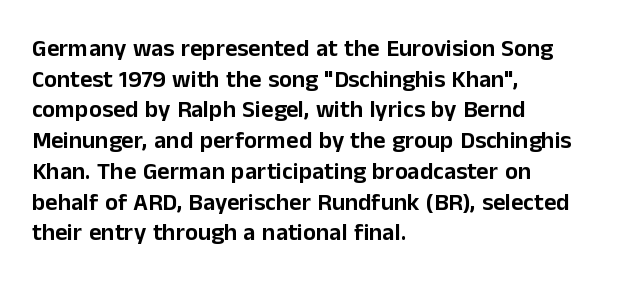
{"italic": "no", "underline": "no", "align": "left", "line_spacing": "normal", "line_spacing_ratio": 1.28, "letter_spacing": "normal", "letter_spacing_em": 0.0, "glyph_px": 24}
